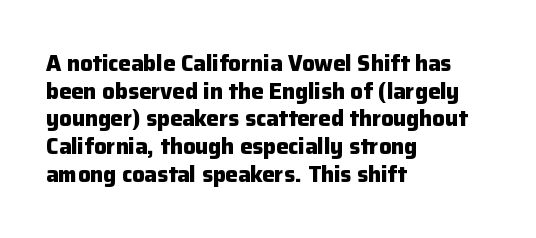
These words are printed bold, with thick strokes throughout. The string is rendered with underlining switched off. What's the leading like? Ordinary, nothing unusual. Tracking value appears to be zero — textbook default spacing. This rendering uses left alignment, leaving the right contour irregular. Every stem runs plumb, perpendicular to the baseline.
